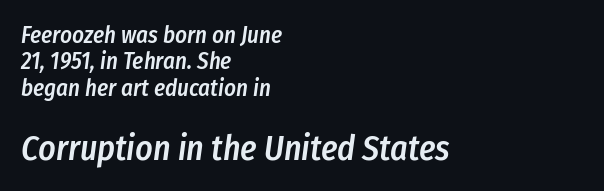
Is the lower block the larger one? Yes — the lower block carries the bigger type. This is oblique type, the kind used for emphasis or titles. Horizontal alignment here is leftward, the default for most running prose. Tightly led — the rows are bunched. The area under the type is left untouched.
